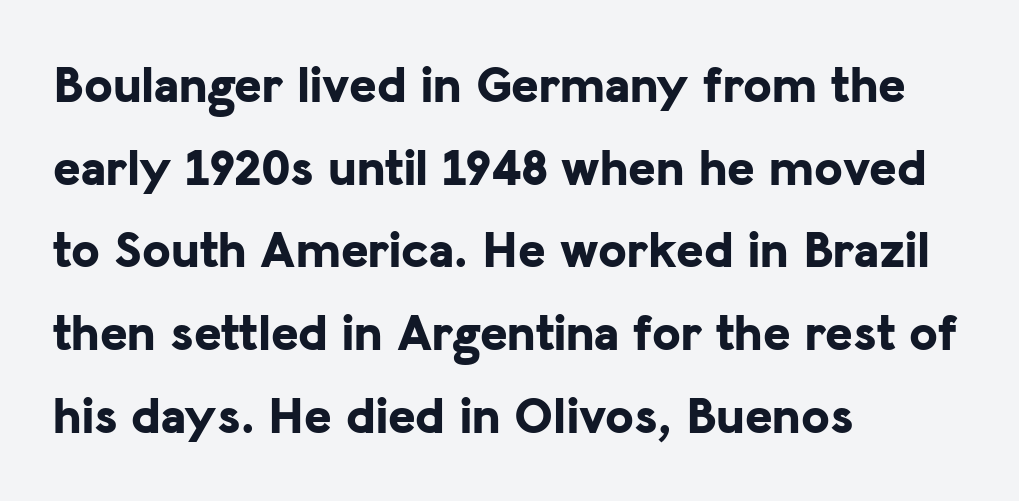
The image shows 52 px bold sans-serif type, upright; set left-aligned, normal line spacing (1.59x), normal letter spacing, not underlined; low stroke contrast and a medium x-height.
